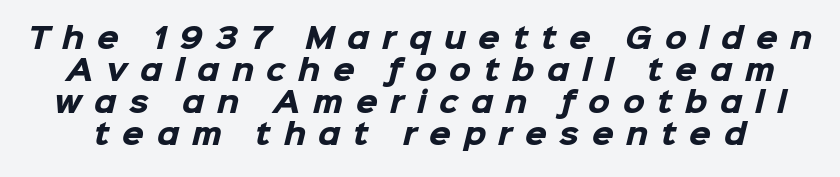
A typesetter would label this face a sans. What weight is shown? A full bold with thick strokes. Here the designer chose a conventional face with non-uniform glyph widths. Notice how descenders almost collide with the ascenders below — that's tight leading.
